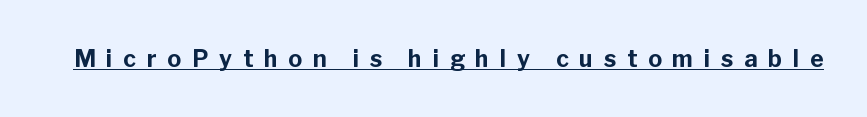
{"italic": "no", "bold": "yes", "underline": "yes", "letter_spacing": "wide", "letter_spacing_em": 0.47, "glyph_px": 23}
